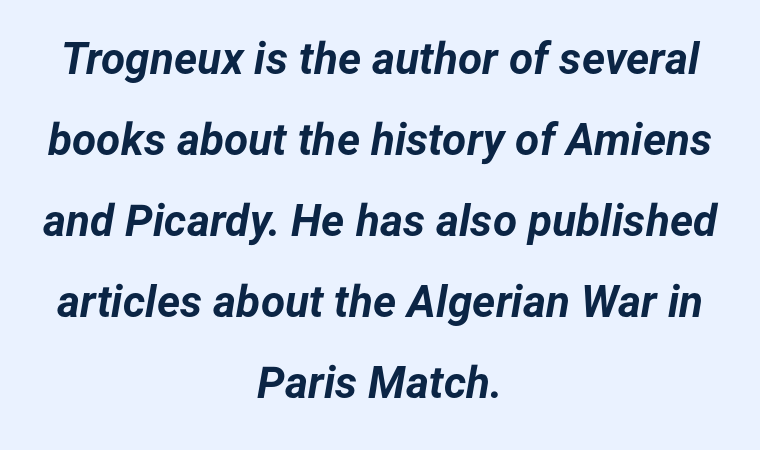
{"italic": "yes", "lean": "right", "slant_degrees": 12, "bold": "yes", "weight": "bold", "width": "normal", "stroke_contrast": "low", "x_height": "medium", "monospaced": "no", "underline": "no", "align": "center", "line_spacing_ratio": 1.84, "letter_spacing": "normal", "letter_spacing_em": 0.0, "glyph_px": 44}
